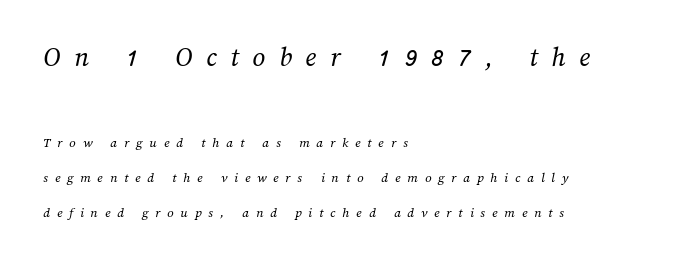
{"bold": "no", "weight": "regular", "width": "normal", "stroke_contrast": "medium", "x_height": "medium", "monospaced": "no", "underline": "no", "align": "left", "line_spacing": "loose", "line_spacing_ratio": 2.49, "letter_spacing": "wide", "letter_spacing_em": 0.49, "larger_block": "first", "size_ratio": 2.0, "glyph_px": 28}
